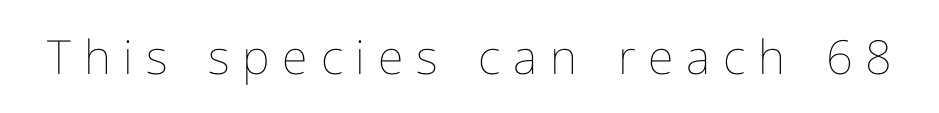
{"italic": "no", "bold": "no", "weight": "thin", "width": "normal", "stroke_contrast": "low", "x_height": "medium", "monospaced": "no", "underline": "no", "letter_spacing": "wide", "letter_spacing_em": 0.27, "glyph_px": 47}
